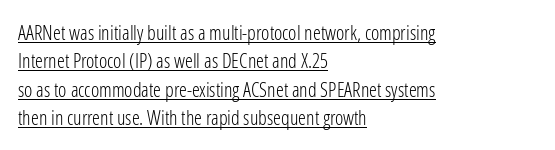
Q: Is the text bold? A: No.
Q: Is the text italic (slanted)? A: No, it is upright.
Q: Is the text underlined? A: Yes.
Q: How is the paragraph aligned? A: Left-aligned.
Q: Is the spacing between letters normal or unusually wide? A: Normal.
Q: Is the spacing between lines tight, normal or loose? A: Normal.
